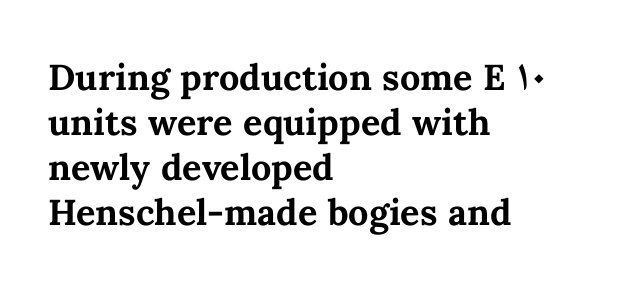
Weight check: bold — yes, fully. Looks like regular typesetting: each glyph gets only the width it needs. Spacing between characters is what you'd get straight out of the box. The lines are quadded left. If you drew a line through each stem, it would be perfectly vertical.
